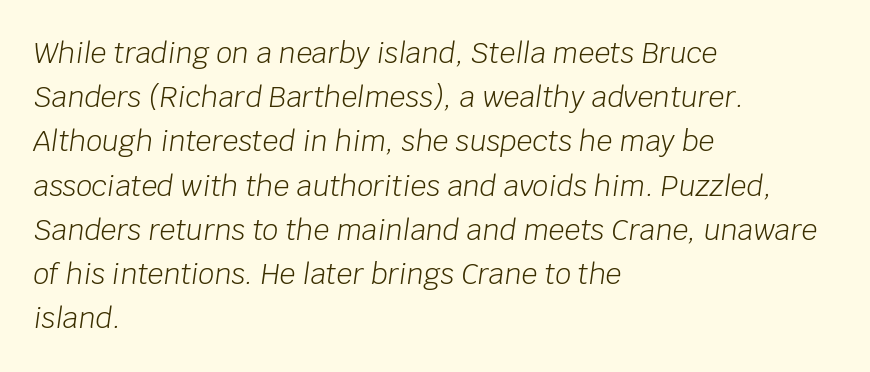
Q: Is the text bold? A: No.
Q: Is the text italic (slanted)? A: Yes, it leans right by about 8 degrees.
Q: Is the text underlined? A: No.
Q: How is the paragraph aligned? A: Left-aligned.
Q: Is the spacing between letters normal or unusually wide? A: Normal.
Q: Is the spacing between lines tight, normal or loose? A: Normal.
Q: Width (condensed, normal, or wide)? A: Normal.
Q: Stroke contrast? A: Low.
Q: x-height? A: Large.
Q: Monospaced? A: No.
